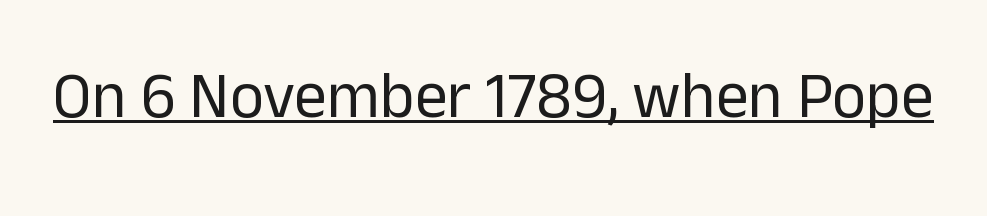
{"serif": "no", "italic": "no", "bold": "no", "weight": "regular", "width": "normal", "stroke_contrast": "low", "x_height": "medium", "monospaced": "no", "underline": "yes", "letter_spacing": "normal", "letter_spacing_em": 0.0, "glyph_px": 65}
